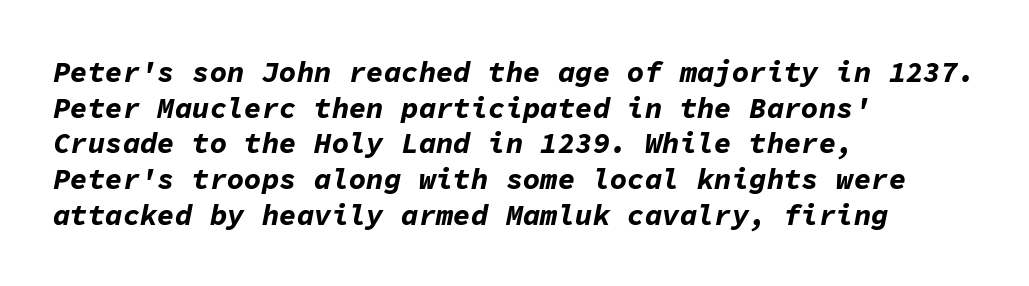
{"italic": "yes", "lean": "right", "slant_degrees": 11, "bold": "yes", "weight": "bold", "width": "normal", "stroke_contrast": "low", "x_height": "medium", "monospaced": "yes", "underline": "no", "align": "left", "line_spacing_ratio": 1.23, "letter_spacing": "normal", "letter_spacing_em": 0.0, "glyph_px": 29}
